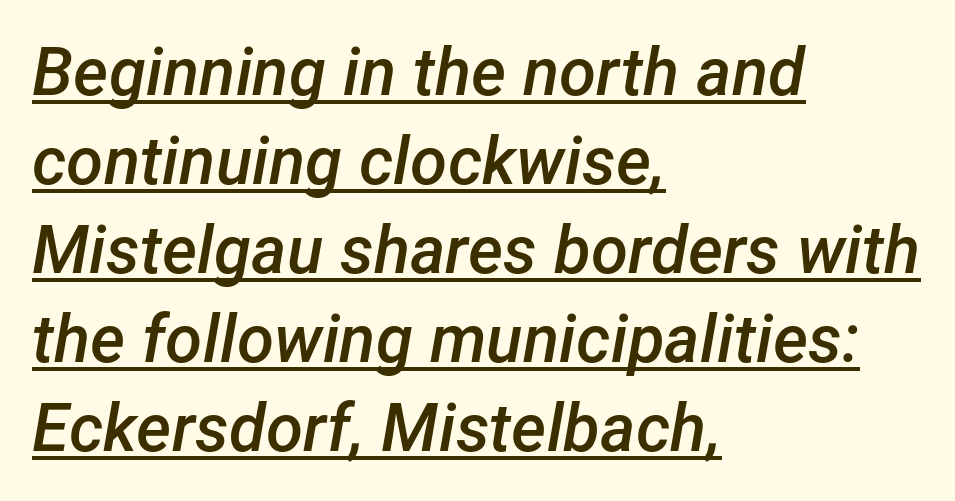
The image shows 67 px semibold type, italic (leaning right); set left-aligned, normal line spacing (1.33x), normal letter spacing, underlined; low stroke contrast and a medium x-height.
